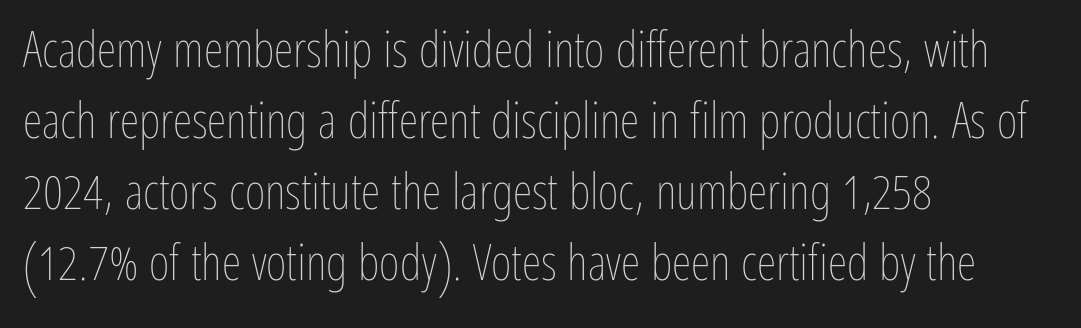
Q: Is the text bold? A: No.
Q: Is the text italic (slanted)? A: No, it is upright.
Q: Is the text underlined? A: No.
Q: How is the paragraph aligned? A: Left-aligned.
Q: Is the spacing between letters normal or unusually wide? A: Normal.
Q: Is the spacing between lines tight, normal or loose? A: Normal.
Q: Width (condensed, normal, or wide)? A: Condensed.
Q: Stroke contrast? A: Low.
Q: x-height? A: Medium.
Q: Monospaced? A: No.
